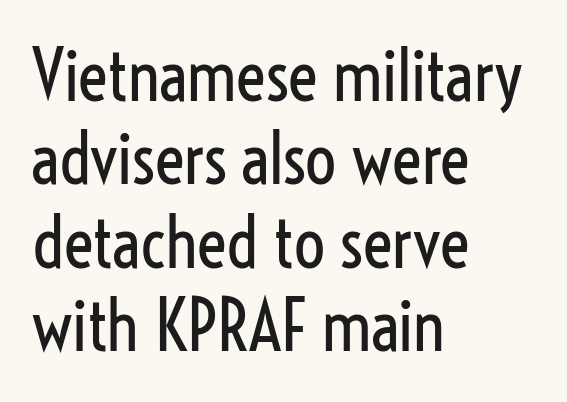
The font's upright variant was chosen for this text. Do the characters align in a grid? No, the font is proportional. Is the type heavy? It reads as light-to-regular instead. Inter-character spacing is left at the font's built-in metrics. This sample uses a sans-serif face.
